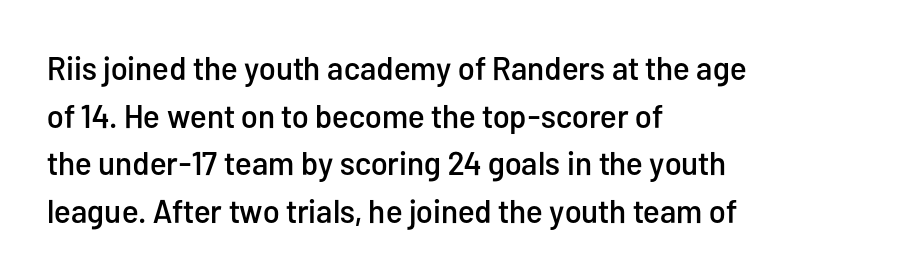
Q: Is the text italic (slanted)? A: No, it is upright.
Q: Is the typeface a serif or a sans-serif typeface? A: Sans-serif.
Q: Is the text underlined? A: No.
Q: How is the paragraph aligned? A: Left-aligned.
Q: Is the spacing between letters normal or unusually wide? A: Normal.
Q: Is the spacing between lines tight, normal or loose? A: Normal.
Q: Width (condensed, normal, or wide)? A: Condensed.
Q: Stroke contrast? A: Low.
Q: x-height? A: Medium.
Q: Monospaced? A: No.
